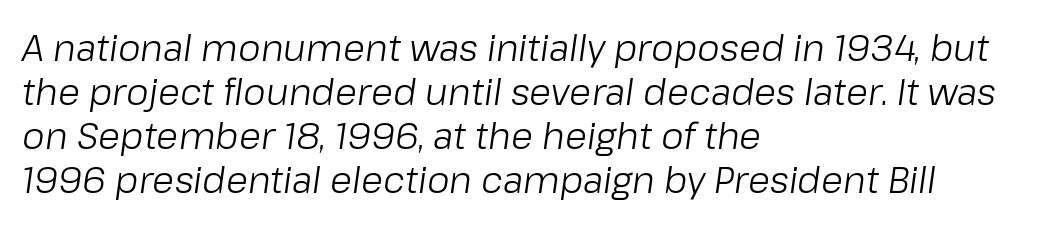
You could not count columns in this text — the font is proportionally spaced. The line texture is even and compact thanks to regular tracking. A typesetter would mark this as italic. The letters look calm and open, with moderate or lighter stems. A clean baseline with only descenders dipping below it. Does the copy run flush right? No — it runs flush left.
